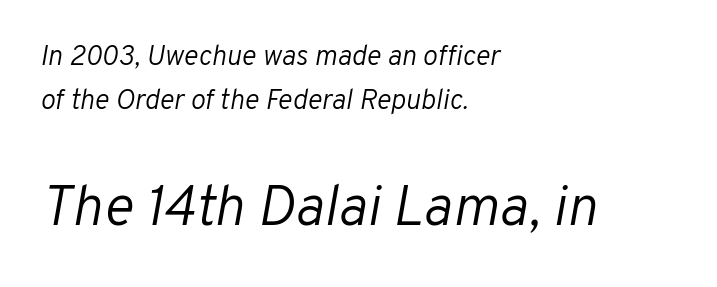
A typesetter would mark this as italic. Caption: multi-line text, flush left, ragged right. Horizontal bands of white between lines are of average thickness. Between these two stacked blocks, the lower one wins on size. Here the glyphs are tracked normally, forming tight word shapes. Beneath every word, the page is bare.
